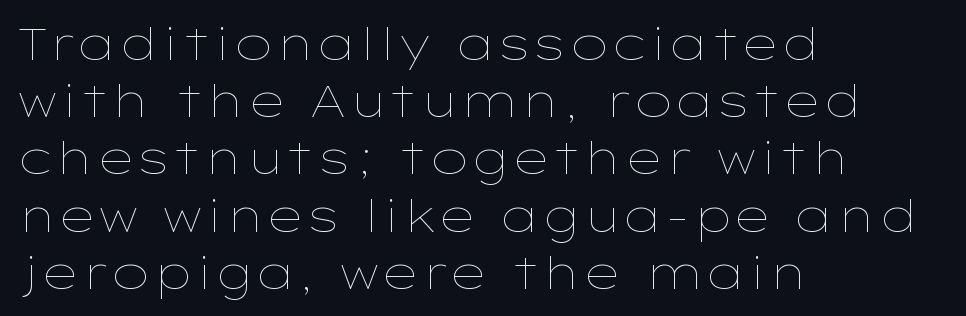
{"italic": "no", "bold": "no", "weight": "thin", "width": "wide", "stroke_contrast": "low", "x_height": "medium", "monospaced": "no", "underline": "no", "align": "left", "line_spacing": "normal", "line_spacing_ratio": 1.3, "letter_spacing": "normal", "letter_spacing_em": 0.0, "glyph_px": 44}
